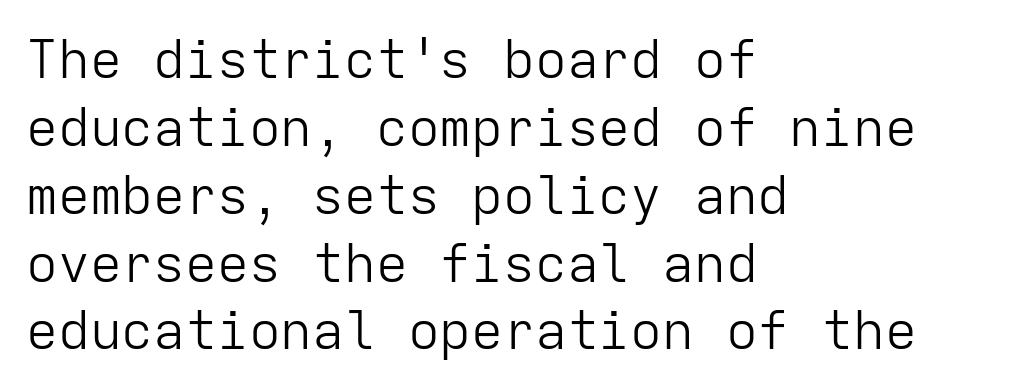
The area under the type is left untouched. Stroke thickness stays within the range of a standard reading face or lighter. The letters sit at their default tracking, neither squeezed nor spread. These lines are rendered in a fixed-pitch font.
